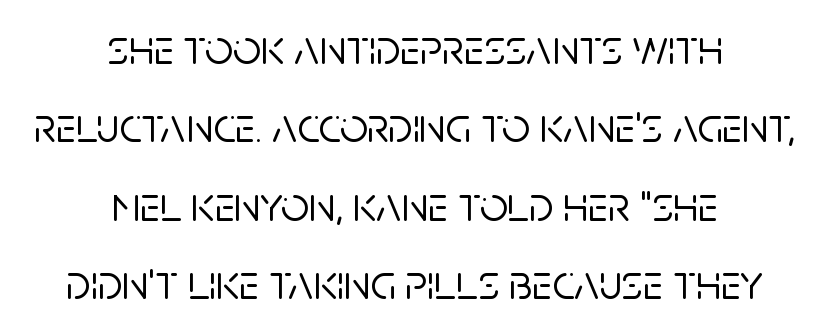
{"serif": "no", "italic": "no", "width": "normal", "stroke_contrast": "low", "x_height": "large", "monospaced": "no", "underline": "no", "align": "center", "line_spacing": "normal", "line_spacing_ratio": 1.6, "letter_spacing": "normal", "letter_spacing_em": 0.0, "glyph_px": 49}
